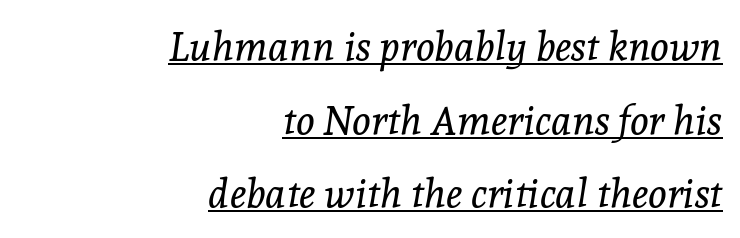
{"serif": "yes", "italic": "yes", "lean": "right", "slant_degrees": 8, "bold": "no", "weight": "regular", "width": "normal", "x_height": "medium", "monospaced": "no", "underline": "yes", "align": "right", "line_spacing_ratio": 1.84, "letter_spacing": "normal", "letter_spacing_em": 0.0, "glyph_px": 40}
